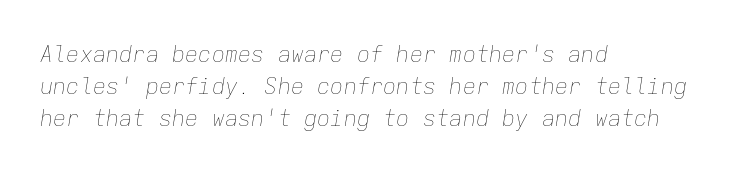
The image shows 22 px text type, italic (leaning right); set left-aligned, normal line spacing (1.46x), normal letter spacing, not underlined.
